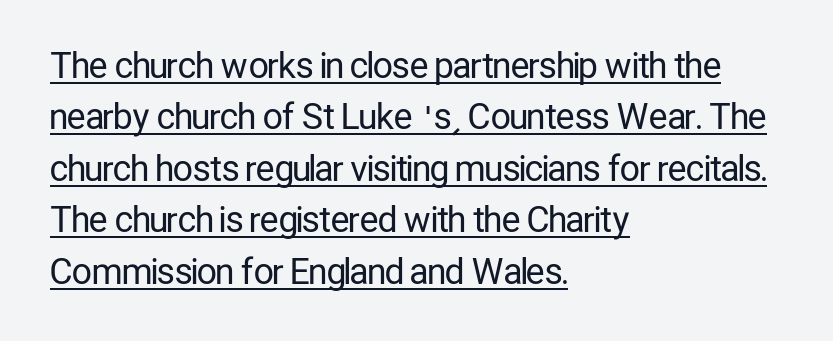
{"serif": "no", "italic": "no", "bold": "no", "weight": "regular", "width": "condensed", "stroke_contrast": "low", "x_height": "medium", "monospaced": "no", "underline": "yes", "align": "left", "line_spacing": "normal", "line_spacing_ratio": 1.47, "letter_spacing": "normal", "letter_spacing_em": 0.0, "glyph_px": 35}
